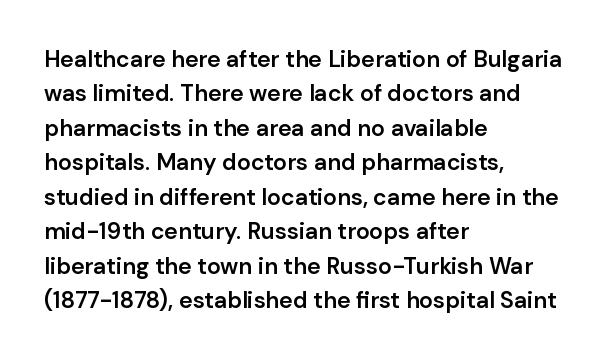
Q: Is the text bold? A: Semi-bold.
Q: Is the text italic (slanted)? A: No, it is upright.
Q: Is the text underlined? A: No.
Q: How is the paragraph aligned? A: Left-aligned.
Q: Is the spacing between letters normal or unusually wide? A: Normal.
Q: Is the spacing between lines tight, normal or loose? A: Normal.
